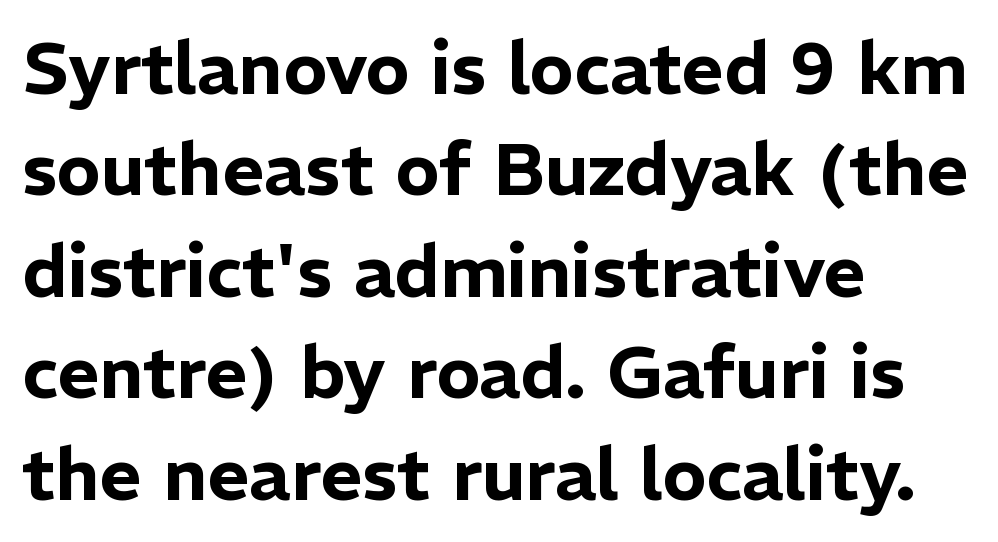
Q: Is the text italic (slanted)? A: No, it is upright.
Q: Is the typeface a serif or a sans-serif typeface? A: Sans-serif.
Q: Is the text underlined? A: No.
Q: How is the paragraph aligned? A: Left-aligned.
Q: Is the spacing between letters normal or unusually wide? A: Normal.
Q: Is the spacing between lines tight, normal or loose? A: Normal.
Q: Width (condensed, normal, or wide)? A: Normal.
Q: Stroke contrast? A: Low.
Q: x-height? A: Medium.
Q: Monospaced? A: No.
